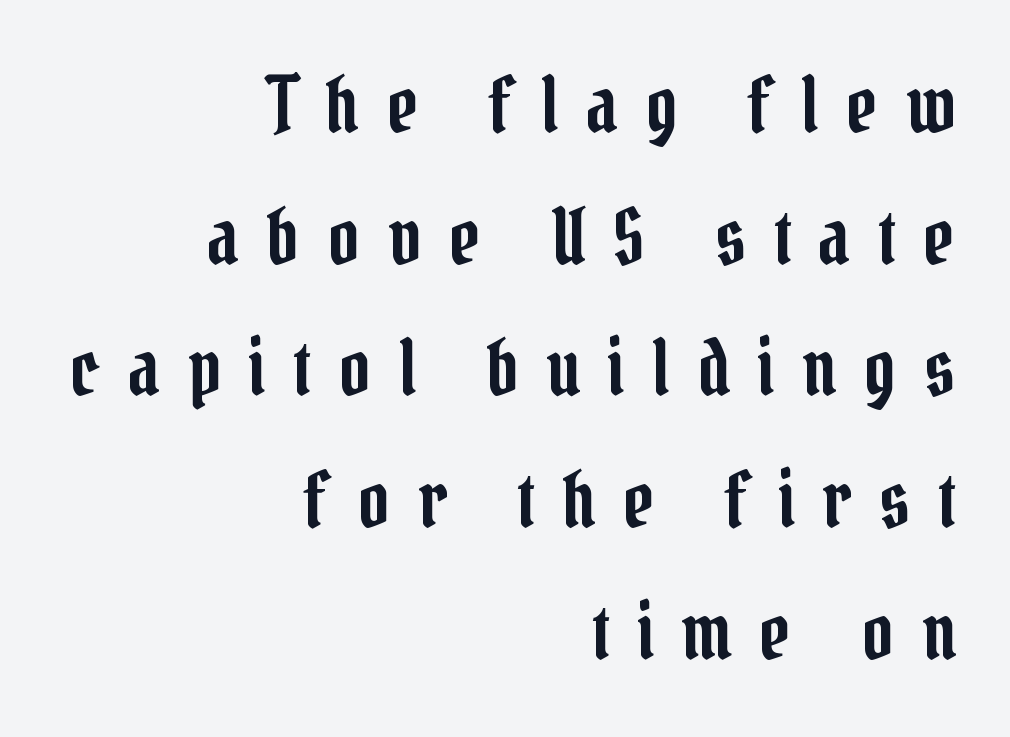
Q: Is the text italic (slanted)? A: No, it is upright.
Q: Is the typeface a serif or a sans-serif typeface? A: Serif.
Q: Is the text underlined? A: No.
Q: How is the paragraph aligned? A: Right-aligned.
Q: Is the spacing between letters normal or unusually wide? A: Unusually wide.
Q: Width (condensed, normal, or wide)? A: Condensed.
Q: Stroke contrast? A: Low.
Q: x-height? A: Medium.
Q: Monospaced? A: No.
